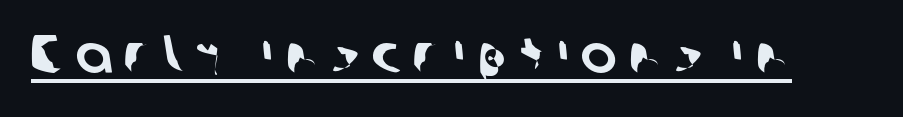
Decoration check: the copy is underlined. Type style note: lacks serifs. Looks like regular typesetting: each glyph gets only the width it needs. The face used here is rendered with a markedly widened letterfit.
